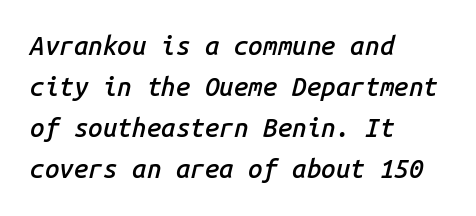
The image shows 26 px text type, italic (leaning right); set left-aligned, normal line spacing (1.58x), normal letter spacing, not underlined.
